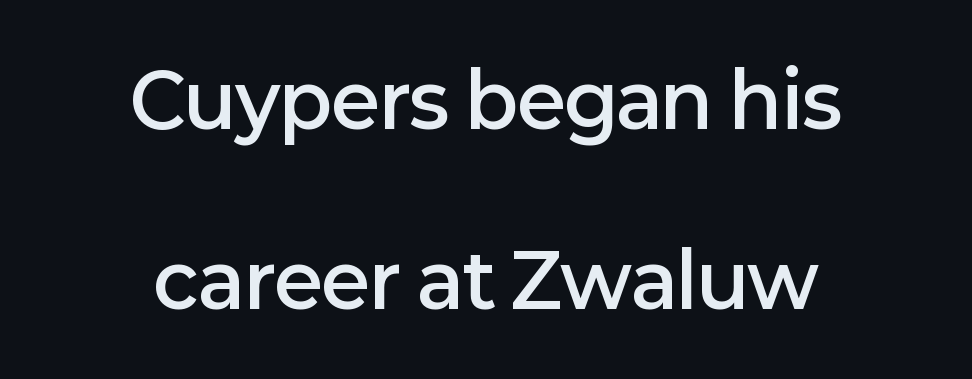
The image shows 75 px semibold sans-serif type, upright; set centered, loose line spacing (2.4x), normal letter spacing, not underlined; low stroke contrast and a medium x-height.
